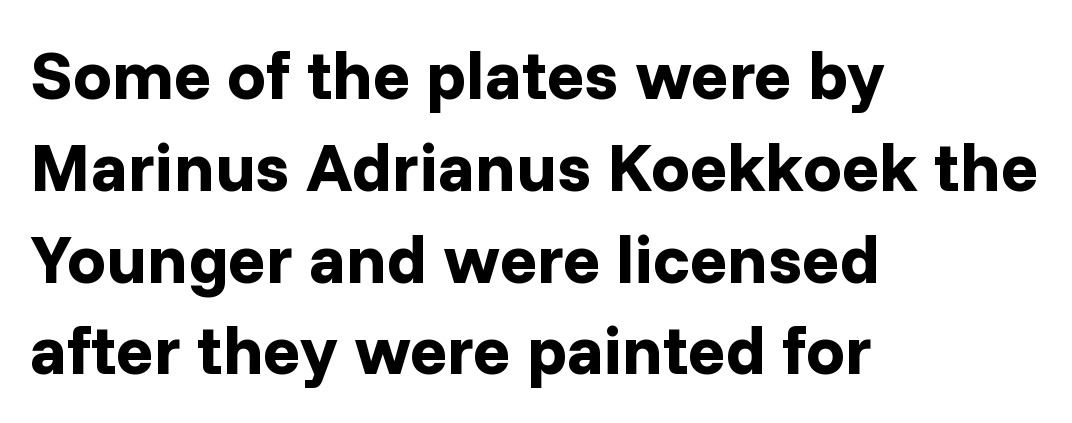
The glyphs have the mass of a bold cut. This sample keeps an unexceptional amount of space between lines. The typography opts for an upright posture over an oblique one. Beneath every word, the page is bare. Classification — sans serif. The passage is arranged the way most books set body copy — flush left.
